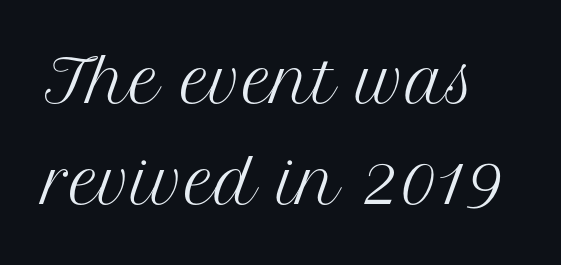
Type without underlining. In terms of letterspacing, this is plain default setting. No extra ink here — the face is not bold. This sample has the flowing, uneven cadence of proportional lettering.
